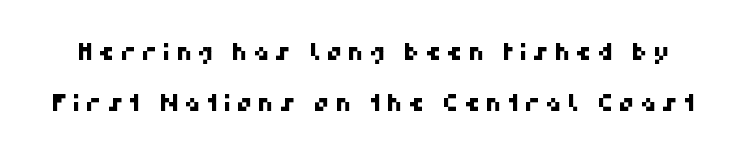
{"underline": "no", "line_spacing": "loose", "line_spacing_ratio": 2.22, "letter_spacing": "wide", "letter_spacing_em": 0.21, "glyph_px": 23}
